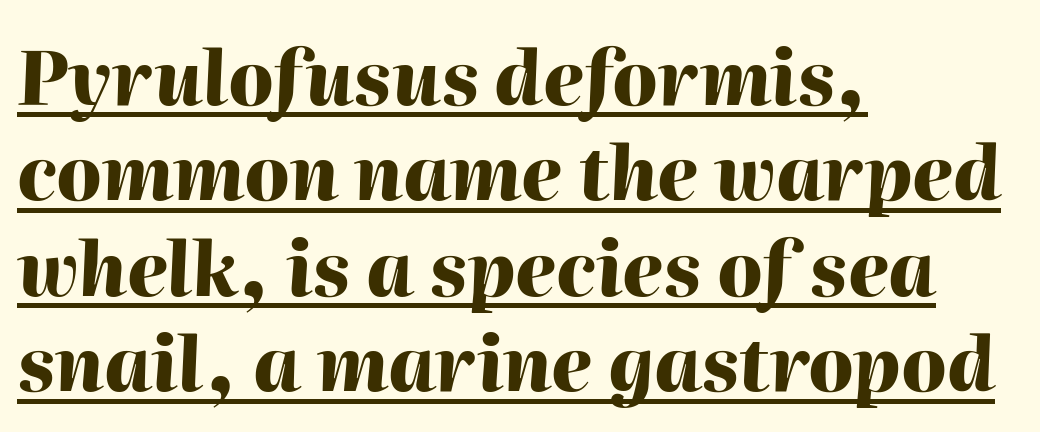
The image shows 74 px heavy type, italic (leaning right); set left-aligned, normal line spacing (1.29x), normal letter spacing, underlined; high stroke contrast and a medium x-height.
